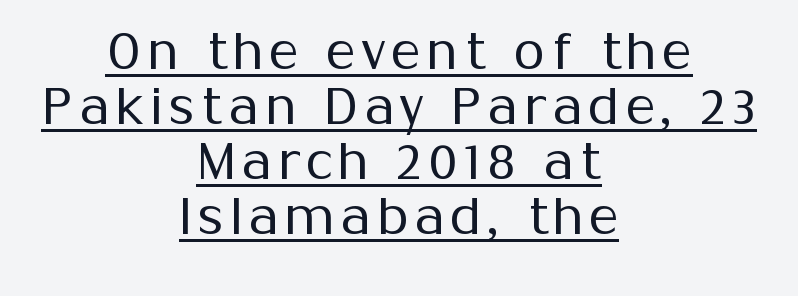
{"serif": "no", "italic": "no", "bold": "no", "weight": "regular", "width": "normal", "stroke_contrast": "medium", "x_height": "medium", "monospaced": "no", "underline": "yes", "align": "center", "line_spacing": "tight", "line_spacing_ratio": 1.08, "glyph_px": 51}
